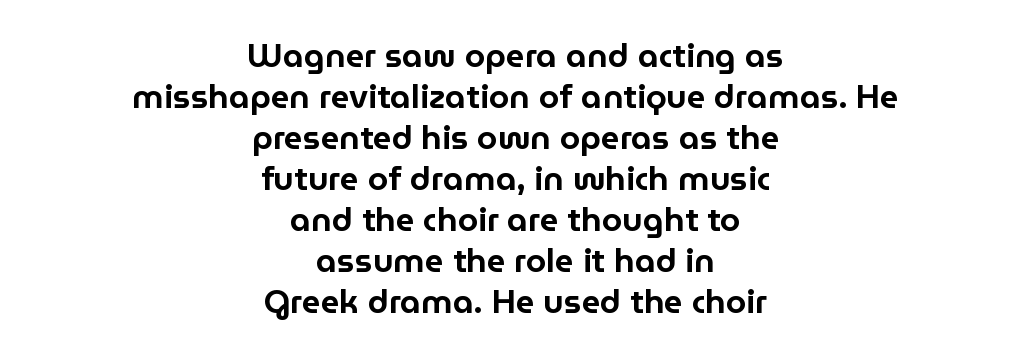
Q: Is the text italic (slanted)? A: No, it is upright.
Q: Is the typeface a serif or a sans-serif typeface? A: Sans-serif.
Q: Is the text underlined? A: No.
Q: How is the paragraph aligned? A: Centered.
Q: Is the spacing between letters normal or unusually wide? A: Normal.
Q: Width (condensed, normal, or wide)? A: Normal.
Q: Stroke contrast? A: Low.
Q: x-height? A: Medium.
Q: Monospaced? A: No.
